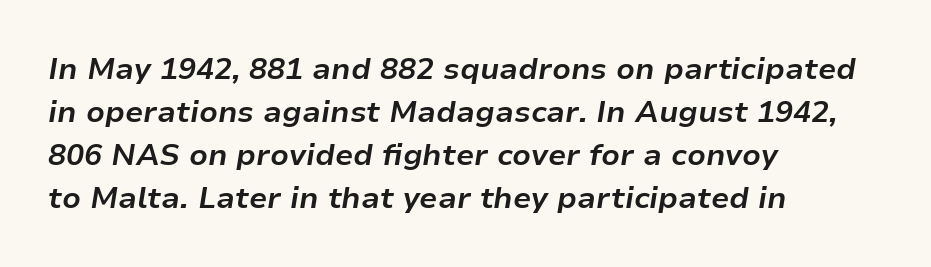
Q: Is the text bold? A: Yes.
Q: Is the text italic (slanted)? A: Yes, it leans right by about 9 degrees.
Q: Is the text underlined? A: No.
Q: How is the paragraph aligned? A: Left-aligned.
Q: Is the spacing between letters normal or unusually wide? A: Normal.
Q: Is the spacing between lines tight, normal or loose? A: Normal.
Q: Width (condensed, normal, or wide)? A: Normal.
Q: Stroke contrast? A: Low.
Q: x-height? A: Medium.
Q: Monospaced? A: No.
